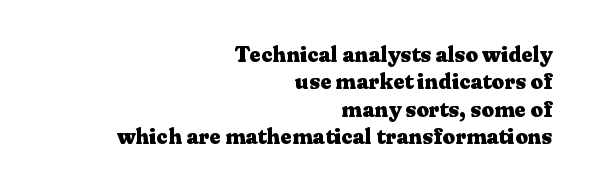
The image shows 22 px bold type, upright; set right-aligned, normal line spacing (1.25x), normal letter spacing, not underlined.
